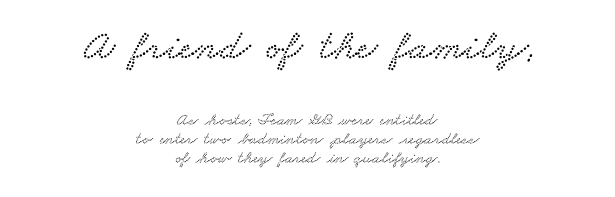
The letters in the upper block stand taller than those in the block below. Classification — serif. Typeset on center — no edge is straight. Type without underlining.
